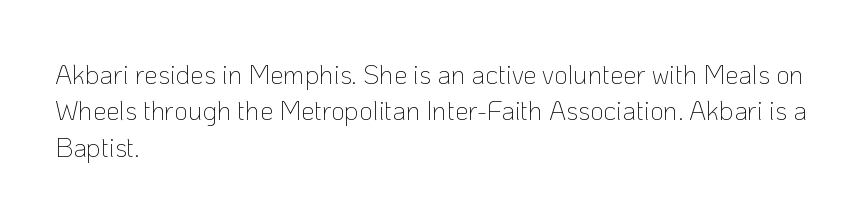
{"italic": "no", "bold": "no", "underline": "no", "align": "left", "line_spacing": "normal", "line_spacing_ratio": 1.35, "letter_spacing": "normal", "letter_spacing_em": 0.0, "glyph_px": 27}
